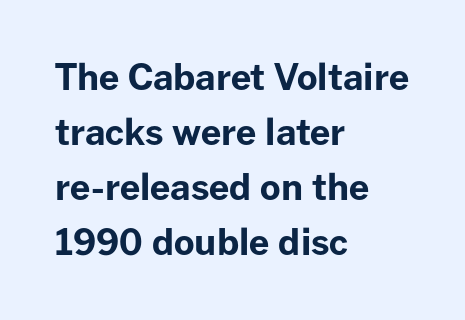
The image shows 36 px bold sans-serif type, upright; set left-aligned, normal line spacing (1.53x), normal letter spacing, not underlined; low stroke contrast and a medium x-height.
